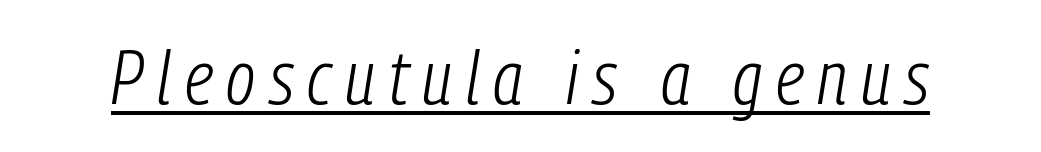
A typesetter would call this proportional, since set widths differ per character. Is the stroke heavy? The answer is a plain regular-or-lighter. Slant detected: the letters are inclined. Notice how a bar underscores the lettering throughout.
